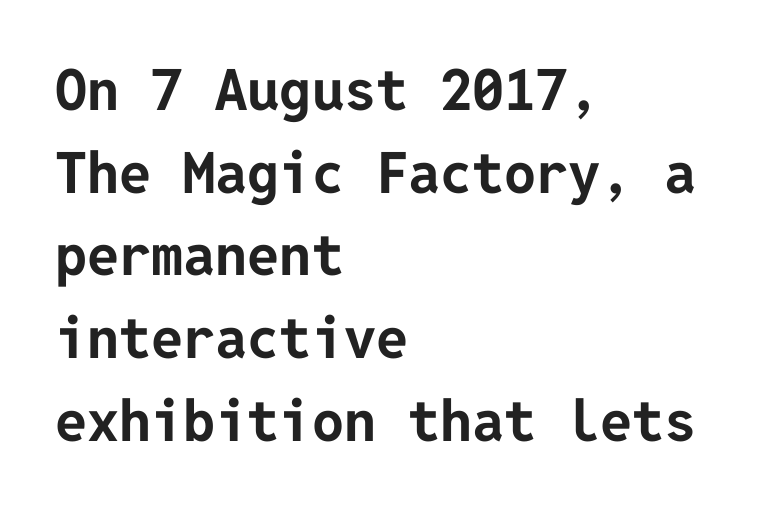
Q: Is the text bold? A: Yes.
Q: Is the text italic (slanted)? A: No, it is upright.
Q: Is the typeface a serif or a sans-serif typeface? A: Sans-serif.
Q: Is the text underlined? A: No.
Q: How is the paragraph aligned? A: Left-aligned.
Q: Is the spacing between letters normal or unusually wide? A: Normal.
Q: Is the spacing between lines tight, normal or loose? A: Normal.
Q: Width (condensed, normal, or wide)? A: Normal.
Q: Stroke contrast? A: Low.
Q: x-height? A: Medium.
